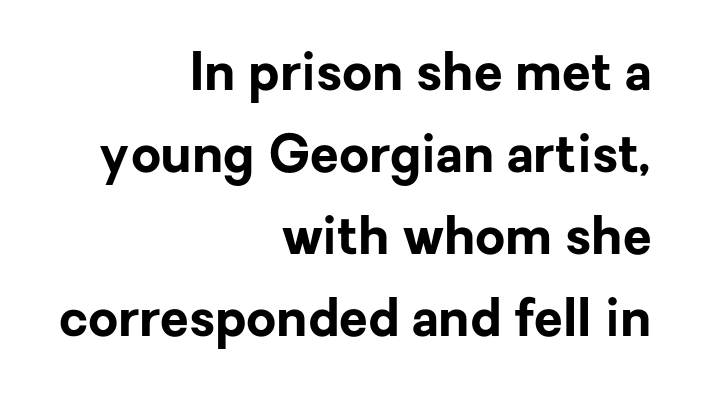
The image shows 52 px bold sans-serif type, upright; set right-aligned, normal line spacing (1.58x), normal letter spacing, not underlined; low stroke contrast and a medium x-height.
